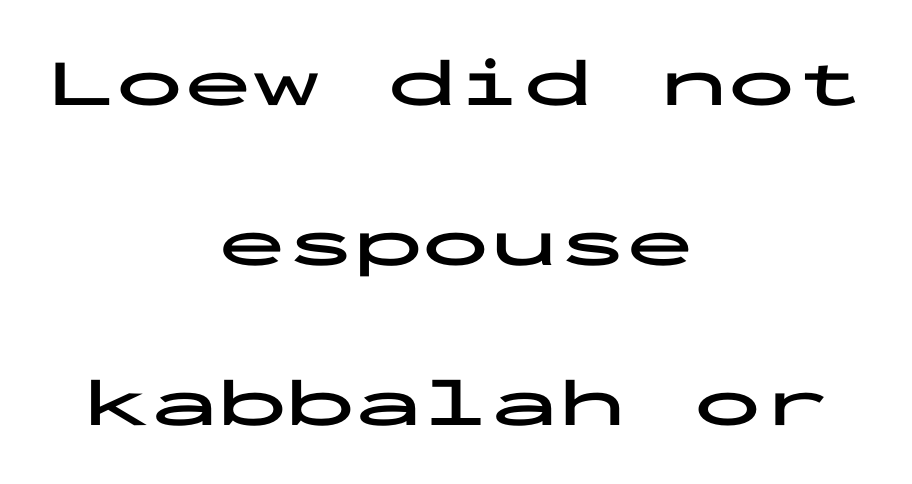
The image shows 68 px bold, wide sans-serif type, upright, monospaced; set centered, loose line spacing (2.35x), normal letter spacing, not underlined; low stroke contrast and a medium x-height.
